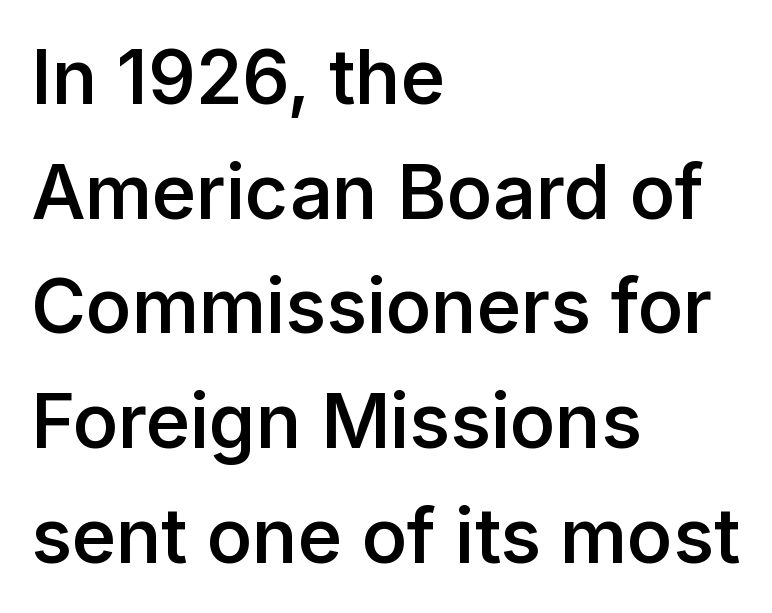
Q: Is the text bold? A: Semi-bold.
Q: Is the text italic (slanted)? A: No, it is upright.
Q: Is the typeface a serif or a sans-serif typeface? A: Sans-serif.
Q: Is the text underlined? A: No.
Q: How is the paragraph aligned? A: Left-aligned.
Q: Is the spacing between letters normal or unusually wide? A: Normal.
Q: Is the spacing between lines tight, normal or loose? A: Normal.
Q: Width (condensed, normal, or wide)? A: Normal.
Q: Stroke contrast? A: Low.
Q: x-height? A: Medium.
Q: Monospaced? A: No.
